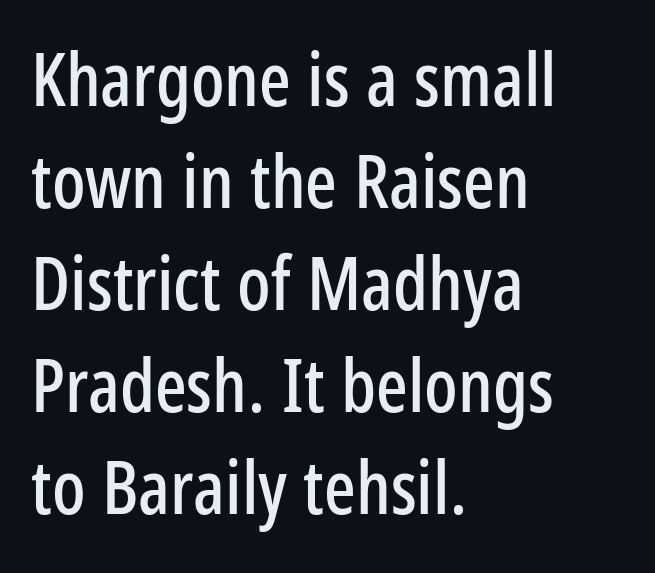
Q: Is the text italic (slanted)? A: No, it is upright.
Q: Is the typeface a serif or a sans-serif typeface? A: Sans-serif.
Q: Is the text underlined? A: No.
Q: How is the paragraph aligned? A: Left-aligned.
Q: Is the spacing between letters normal or unusually wide? A: Normal.
Q: Is the spacing between lines tight, normal or loose? A: Normal.
Q: Width (condensed, normal, or wide)? A: Condensed.
Q: Stroke contrast? A: Low.
Q: x-height? A: Medium.
Q: Monospaced? A: No.
